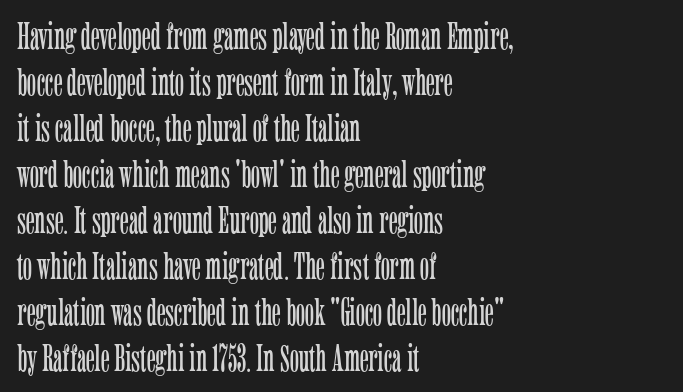
The image shows 38 px light, condensed serif type, upright; set left-aligned, line spacing 1.21x, normal letter spacing, not underlined; low stroke contrast and a medium x-height.
